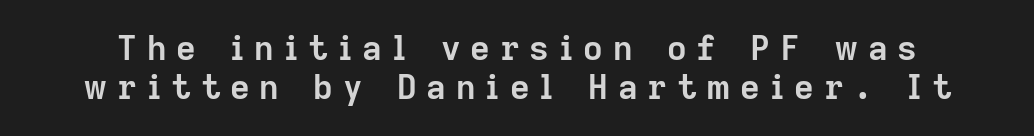
Q: Is the text bold? A: Yes.
Q: Is the text italic (slanted)? A: No, it is upright.
Q: Is the typeface a serif or a sans-serif typeface? A: Sans-serif.
Q: Is the text underlined? A: No.
Q: Is the spacing between letters normal or unusually wide? A: Unusually wide.
Q: Is the spacing between lines tight, normal or loose? A: Tight.
Q: Width (condensed, normal, or wide)? A: Normal.
Q: Stroke contrast? A: Low.
Q: x-height? A: Medium.
Q: Monospaced? A: No.
